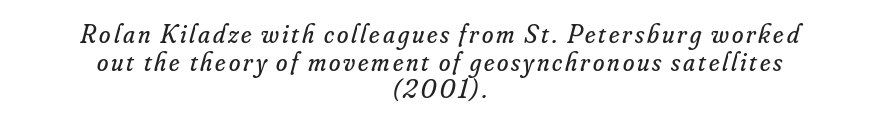
Q: Is the text bold? A: No.
Q: Is the text italic (slanted)? A: Yes, it leans right by about 16 degrees.
Q: Is the text underlined? A: No.
Q: How is the paragraph aligned? A: Centered.
Q: Is the spacing between lines tight, normal or loose? A: Tight.
